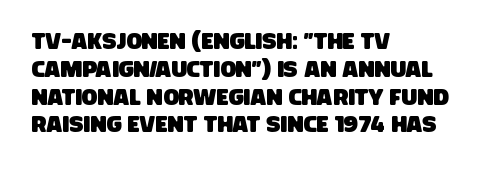
The image shows 23 px text type; set left-aligned, line spacing 1.21x, normal letter spacing, not underlined.
